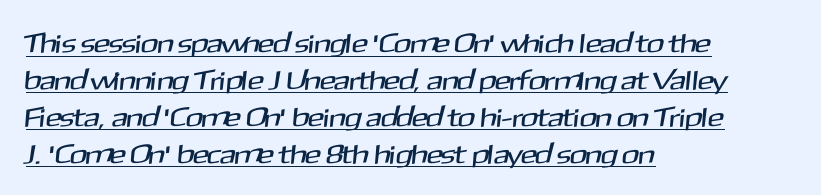
Q: Is the text underlined? A: Yes.
Q: How is the paragraph aligned? A: Left-aligned.
Q: Is the spacing between letters normal or unusually wide? A: Normal.
Q: Is the spacing between lines tight, normal or loose? A: Normal.
